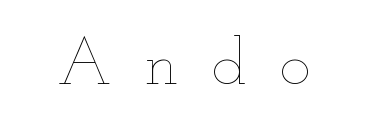
{"italic": "no", "bold": "no", "weight": "thin", "width": "wide", "stroke_contrast": "low", "x_height": "small", "monospaced": "no", "underline": "no", "letter_spacing": "wide", "letter_spacing_em": 0.5, "glyph_px": 66}
